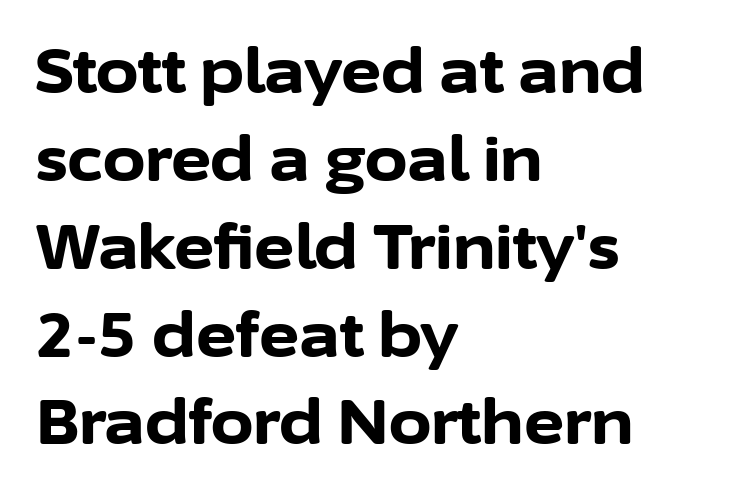
Q: Is the text bold? A: Yes.
Q: Is the text italic (slanted)? A: No, it is upright.
Q: Is the typeface a serif or a sans-serif typeface? A: Sans-serif.
Q: Is the text underlined? A: No.
Q: How is the paragraph aligned? A: Left-aligned.
Q: Is the spacing between letters normal or unusually wide? A: Normal.
Q: Is the spacing between lines tight, normal or loose? A: Normal.
Q: Width (condensed, normal, or wide)? A: Normal.
Q: Stroke contrast? A: Low.
Q: x-height? A: Medium.
Q: Monospaced? A: No.
